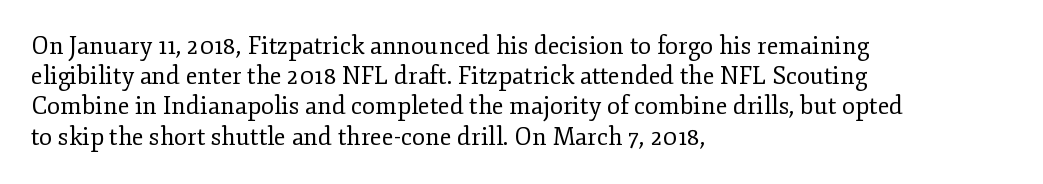
{"italic": "no", "bold": "no", "underline": "no", "align": "left", "line_spacing": "normal", "line_spacing_ratio": 1.26, "letter_spacing": "normal", "letter_spacing_em": 0.0, "glyph_px": 24}
